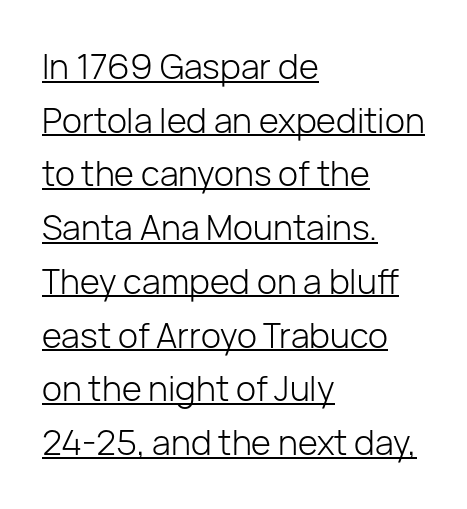
{"serif": "no", "italic": "no", "bold": "no", "weight": "light", "width": "normal", "stroke_contrast": "low", "x_height": "medium", "monospaced": "no", "underline": "yes", "align": "left", "line_spacing": "normal", "line_spacing_ratio": 1.58, "letter_spacing": "normal", "letter_spacing_em": 0.0, "glyph_px": 34}
